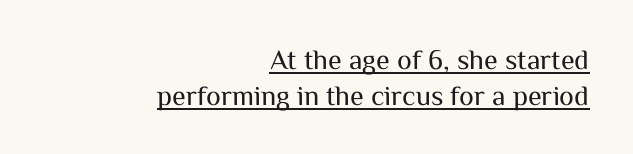
One-word summary of the alignment: right. It's the straight-up-and-down kind of type. The cut favours lightness, reaching ordinary text weight at its darkest. Letter spacing: default.
